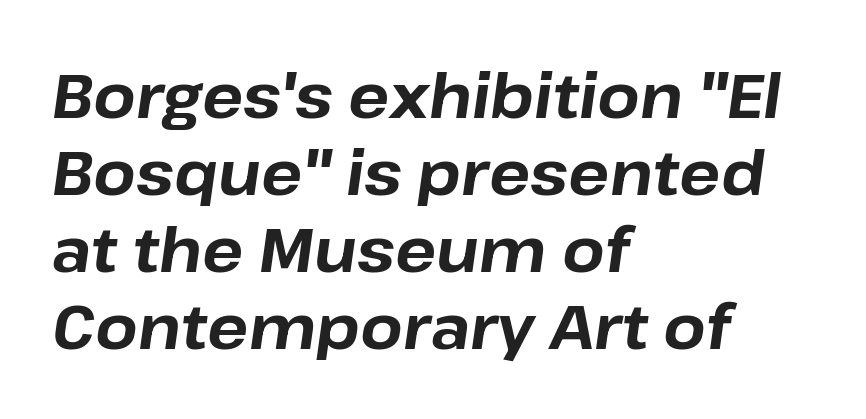
{"italic": "yes", "lean": "right", "slant_degrees": 8, "bold": "yes", "weight": "bold", "width": "normal", "stroke_contrast": "low", "x_height": "medium", "monospaced": "no", "underline": "no", "align": "left", "line_spacing": "normal", "line_spacing_ratio": 1.26, "letter_spacing": "normal", "letter_spacing_em": 0.0, "glyph_px": 61}
